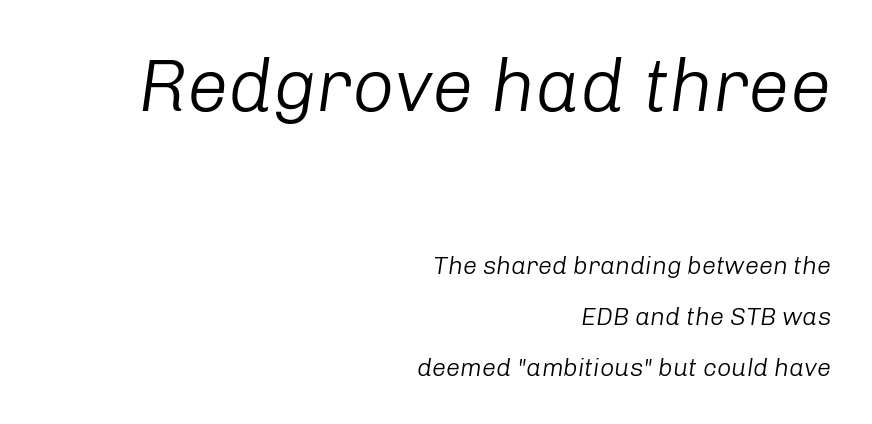
{"italic": "yes", "lean": "right", "slant_degrees": 8, "bold": "no", "weight": "light", "width": "normal", "stroke_contrast": "low", "x_height": "medium", "monospaced": "no", "underline": "no", "align": "right", "line_spacing": "loose", "line_spacing_ratio": 2.03, "letter_spacing": "normal", "letter_spacing_em": 0.0, "larger_block": "first", "size_ratio": 2.96, "glyph_px": 74}
